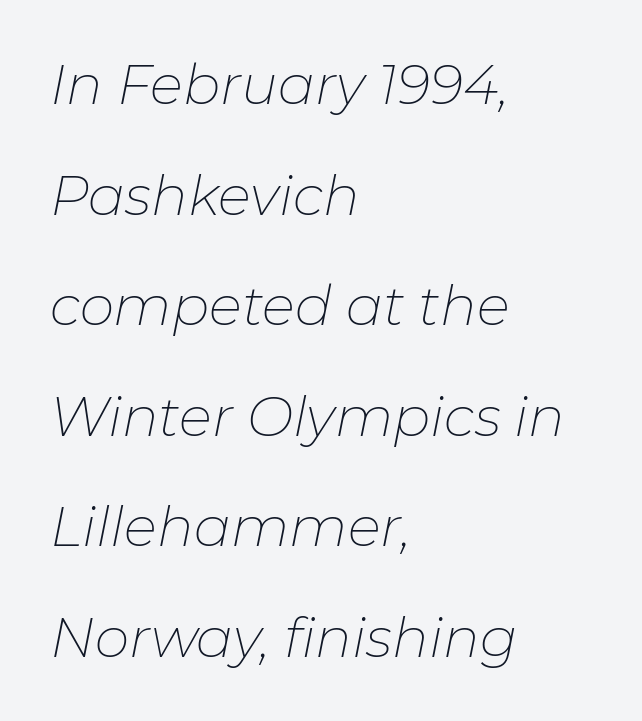
The image shows 55 px thin type, italic (leaning right); set left-aligned, loose line spacing (2.01x), normal letter spacing, not underlined; low stroke contrast and a medium x-height.
